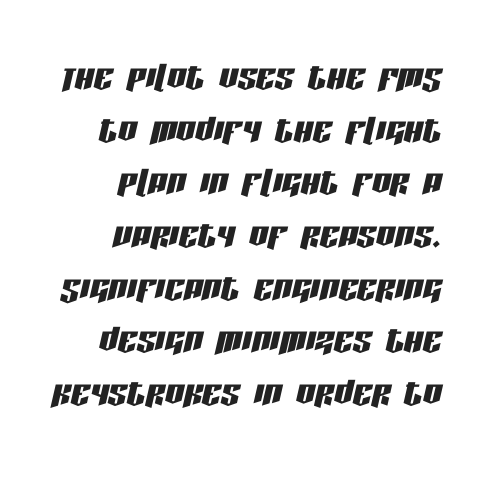
The image shows 47 px condensed type, italic (leaning right); set right-aligned, tight line spacing (1.12x), normal letter spacing, not underlined; low stroke contrast and a large x-height.
